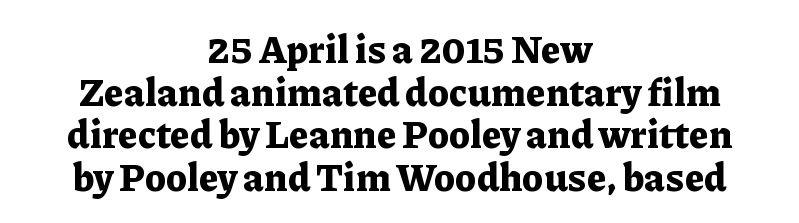
Q: Is the text bold? A: Yes.
Q: Is the text italic (slanted)? A: No, it is upright.
Q: Is the typeface a serif or a sans-serif typeface? A: Serif.
Q: Is the text underlined? A: No.
Q: How is the paragraph aligned? A: Centered.
Q: Is the spacing between letters normal or unusually wide? A: Normal.
Q: Is the spacing between lines tight, normal or loose? A: Tight.
Q: Width (condensed, normal, or wide)? A: Normal.
Q: Stroke contrast? A: Low.
Q: x-height? A: Medium.
Q: Monospaced? A: No.
